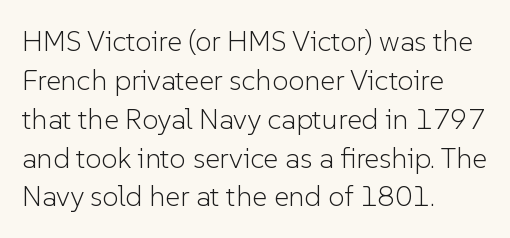
In terms of letterform style, serifs are entirely absent. Is the type heavy? It reads as light-to-regular instead. Italic: no, the glyphs are upright roman. How are the letters spaced? Ordinarily, with no added tracking. The designer left line spacing at the default. The foot of each line stays bare and open.
